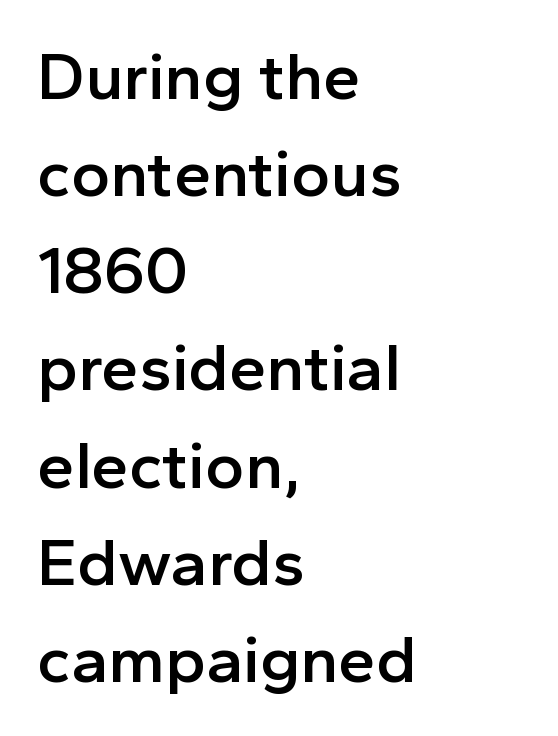
A roman cut, with each character standing at attention. Set as a demibold, roughly 600 on the weight scale. The passage shown is typed in a proportional face where columns would drift. Quick note: underline off. In terms of letterspacing, this is plain default setting. Notice how the passage keeps a crisp vertical edge on the left only.
